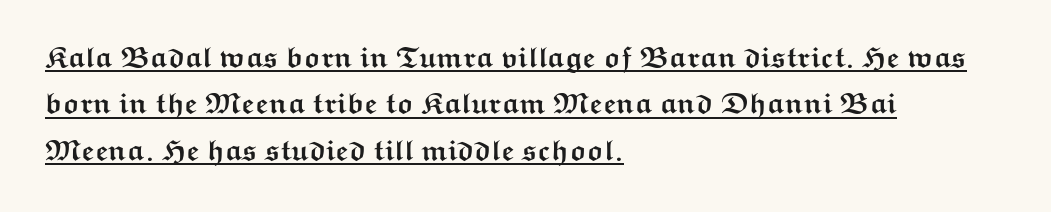
{"serif": "no", "italic": "no", "bold": "yes", "weight": "semibold", "width": "wide", "stroke_contrast": "medium", "x_height": "medium", "monospaced": "no", "underline": "yes", "align": "left", "line_spacing": "normal", "line_spacing_ratio": 1.6, "letter_spacing": "normal", "letter_spacing_em": 0.0, "glyph_px": 29}
